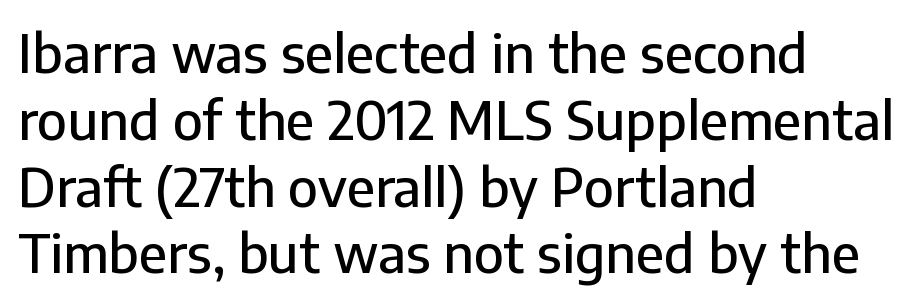
The image shows 53 px sans-serif type, upright; set left-aligned, normal line spacing (1.26x), normal letter spacing, not underlined; low stroke contrast and a medium x-height.
